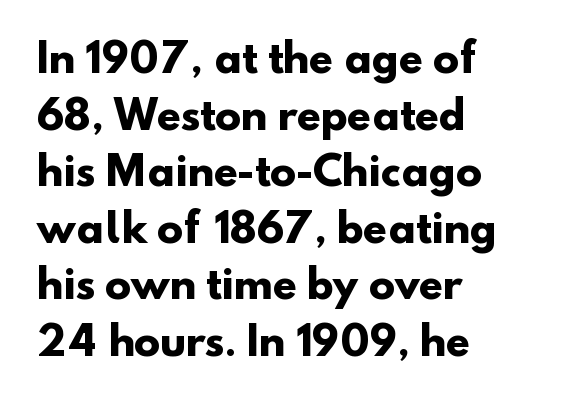
The image shows 39 px heavy sans-serif type; set left-aligned, normal line spacing (1.45x), normal letter spacing, not underlined; low stroke contrast and a small x-height.
